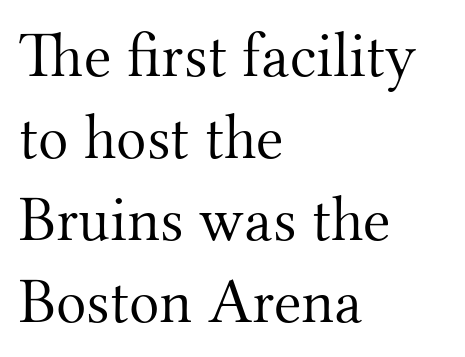
Each letter keeps its own natural width here, so spacing adapts to shape. Baseline-to-baseline distance is the conventional proportion of letter height. Posture: straight, roman, zero tilt. Heft: none added — not bold.
